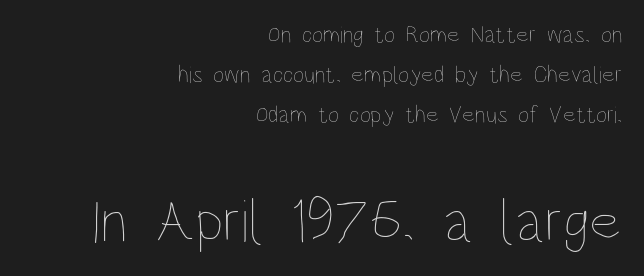
{"italic": "no", "bold": "no", "weight": "thin", "width": "condensed", "stroke_contrast": "low", "x_height": "large", "monospaced": "no", "underline": "no", "align": "right", "line_spacing": "normal", "line_spacing_ratio": 1.67, "letter_spacing": "normal", "letter_spacing_em": 0.0, "larger_block": "second", "size_ratio": 2.54, "glyph_px": 61}
